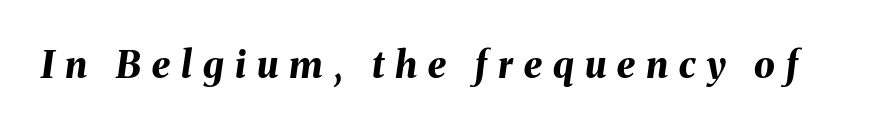
{"italic": "yes", "lean": "right", "slant_degrees": 8, "bold": "yes", "weight": "bold", "width": "normal", "stroke_contrast": "medium", "x_height": "medium", "monospaced": "no", "underline": "no", "letter_spacing": "wide", "letter_spacing_em": 0.3, "glyph_px": 37}
